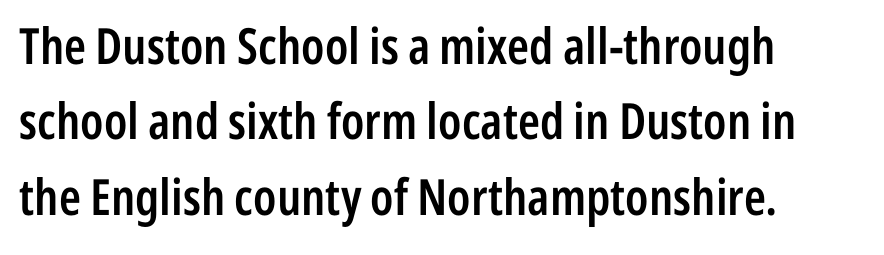
The strokes are fattened partway — semibold, not bold. The letterforms sit shoulder to shoulder at normal distance. Rendered with straight, roman letterforms. The rendering uses a moderate line-height, typical for paragraphs. Proportional: the letters do not fall into vertical columns. Serifs: no, the terminals of the letterforms are clean.
